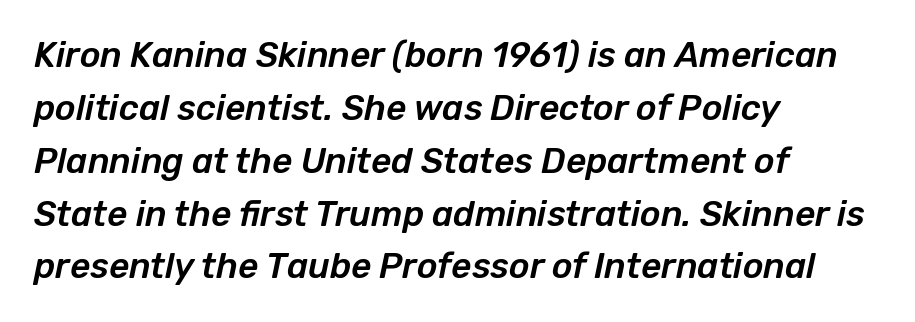
The image shows 35 px text type, italic (leaning right); set left-aligned, normal line spacing (1.51x), normal letter spacing, not underlined; low stroke contrast and a medium x-height.
